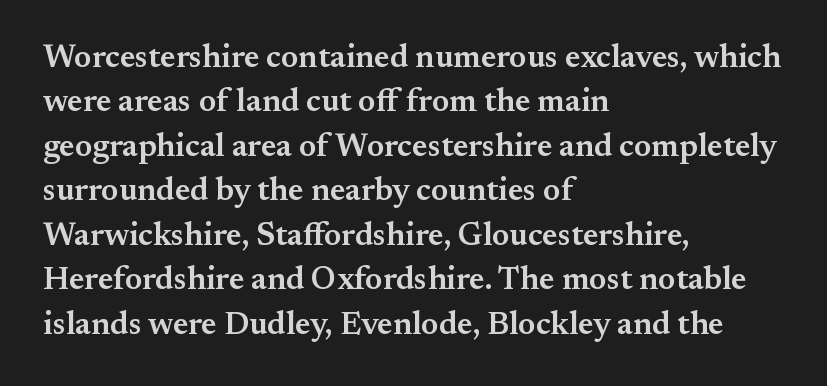
The image shows 32 px semibold serif type, upright; set left-aligned, normal line spacing (1.39x), normal letter spacing, not underlined; medium stroke contrast and a small x-height.
